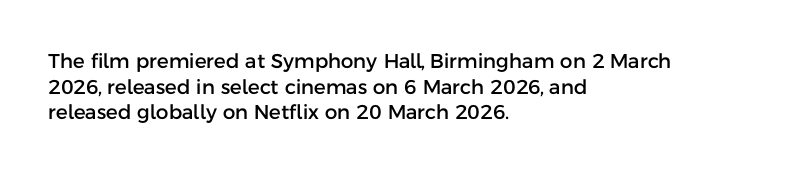
The image shows 20 px text type, upright; set left-aligned, normal line spacing (1.28x), normal letter spacing, not underlined.
